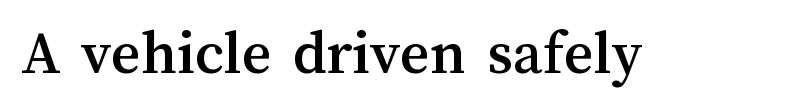
A typesetter would call this proportional, since set widths differ per character. The passage shown has conventional tracking throughout. Characters remain perfectly vertical along every line. Only glyphs here, with clear space below each row.
